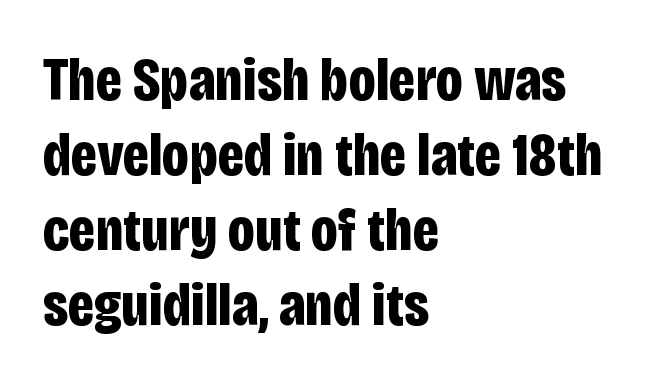
You could call the tracking neutral — neither tight nor loose. You could not count columns in this text — the font is proportionally spaced. This rendering uses left alignment, leaving the right contour irregular. The type family on display is of the sans-serif kind. Rendered with straight, roman letterforms. The passage shown is emphatically bold.
